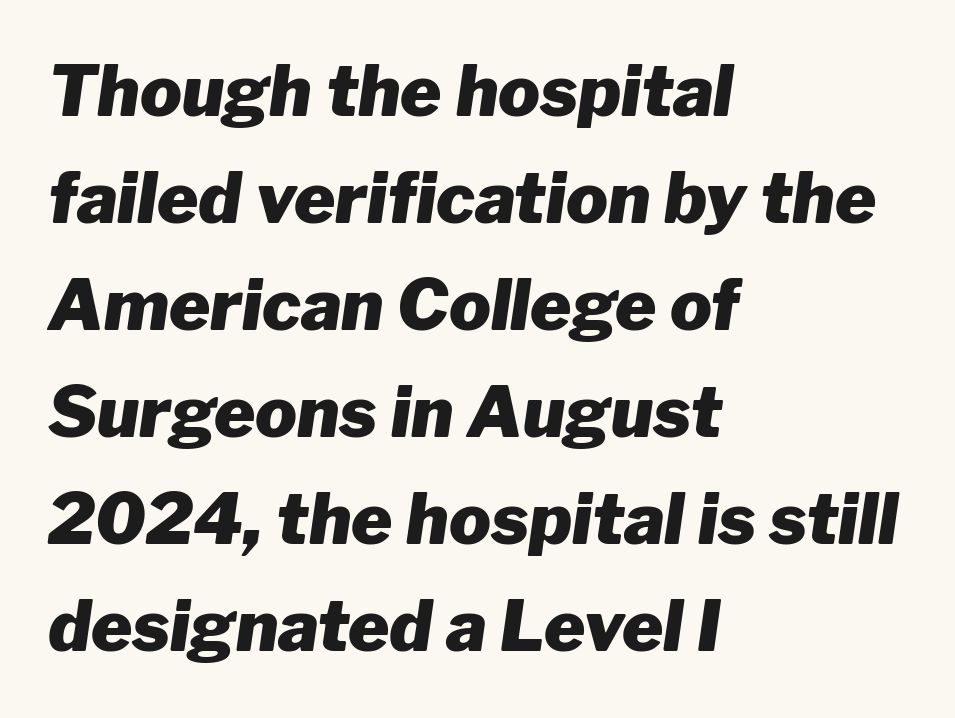
The image shows 70 px heavy type, italic (leaning right); set left-aligned, normal line spacing (1.53x), normal letter spacing, not underlined; low stroke contrast and a medium x-height.
